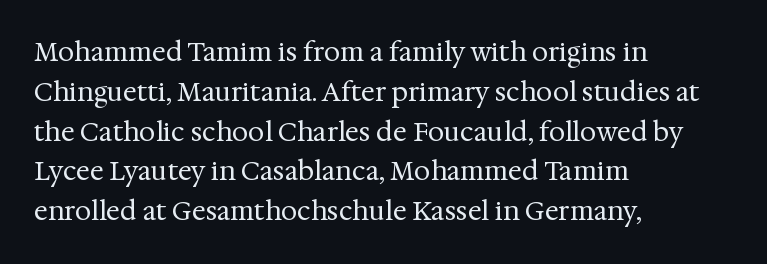
The image shows 26 px text type, upright; set left-aligned, normal line spacing (1.53x), normal letter spacing, not underlined.
